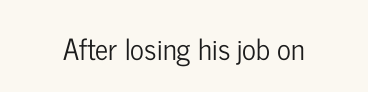
The image shows 29 px condensed sans-serif type, upright; set normal letter spacing, not underlined; low stroke contrast and a medium x-height.
